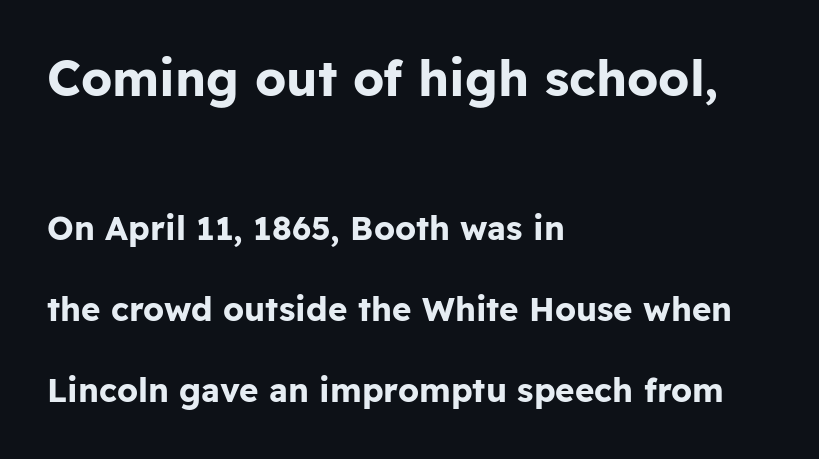
The image shows 49 px bold sans-serif type, upright; set left-aligned, loose line spacing (2.46x), normal letter spacing, not underlined; the first (top) block is 1.48x larger; low stroke contrast and a medium x-height.
